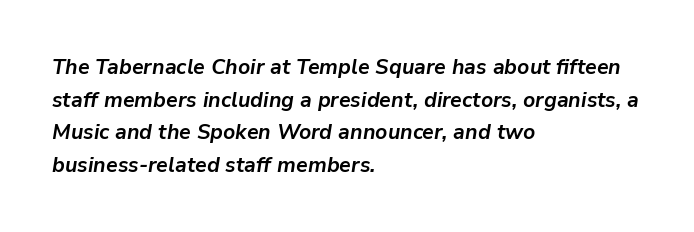
The tracking reads as untouched default to a designer's eye. The face used here has a pronounced slope to its letters. Caption: bold face, heavy strokes. Evenly set lines give the paragraph a standard silhouette. The paragraph shown leans on its left margin. Glance below the letters and you will spot only blank space.
